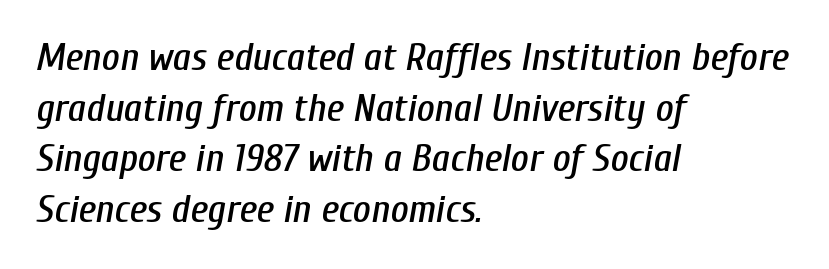
{"italic": "yes", "lean": "right", "slant_degrees": 10, "width": "condensed", "stroke_contrast": "low", "x_height": "medium", "monospaced": "no", "underline": "no", "align": "left", "line_spacing": "normal", "line_spacing_ratio": 1.3, "letter_spacing": "normal", "letter_spacing_em": 0.0, "glyph_px": 39}
